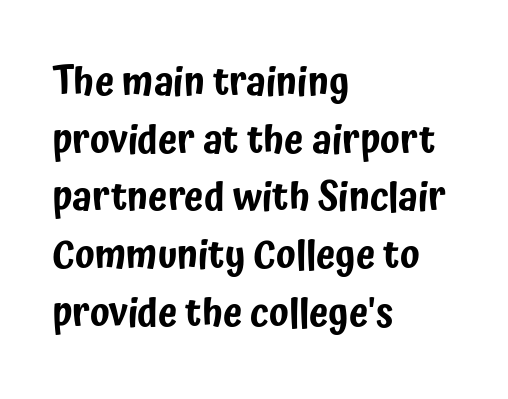
{"serif": "no", "italic": "no", "width": "condensed", "stroke_contrast": "low", "x_height": "medium", "monospaced": "no", "underline": "no", "align": "left", "line_spacing": "normal", "line_spacing_ratio": 1.48, "letter_spacing": "normal", "letter_spacing_em": 0.0, "glyph_px": 39}
